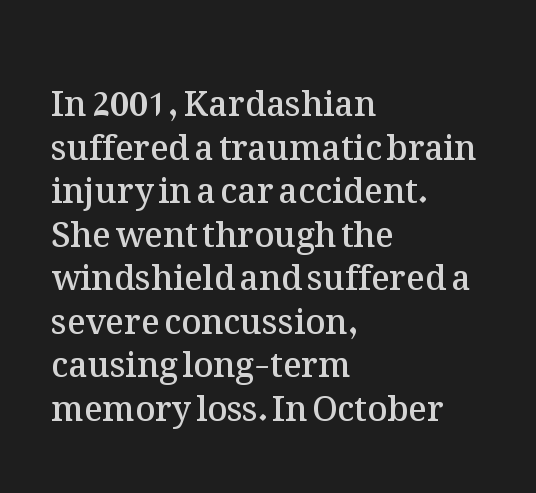
What weight is shown? A semibold, between regular and bold. Does the copy run flush right? No — it runs flush left. Check the space under the baseline: it is left empty. Posture: straight, roman, zero tilt.
